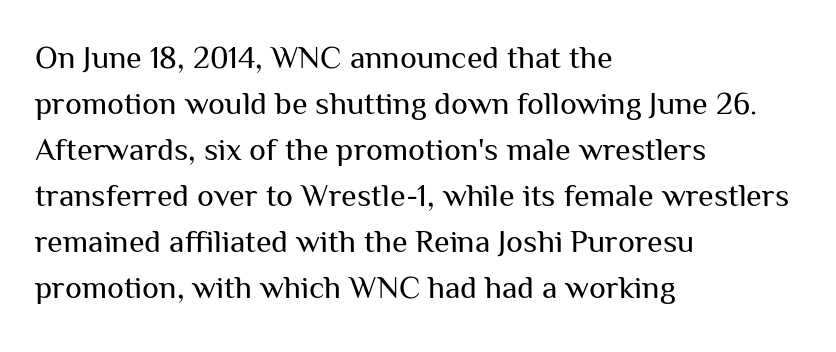
The image shows 32 px regular-weight sans-serif type, upright; set left-aligned, normal line spacing (1.44x), normal letter spacing, not underlined; medium stroke contrast and a medium x-height.
